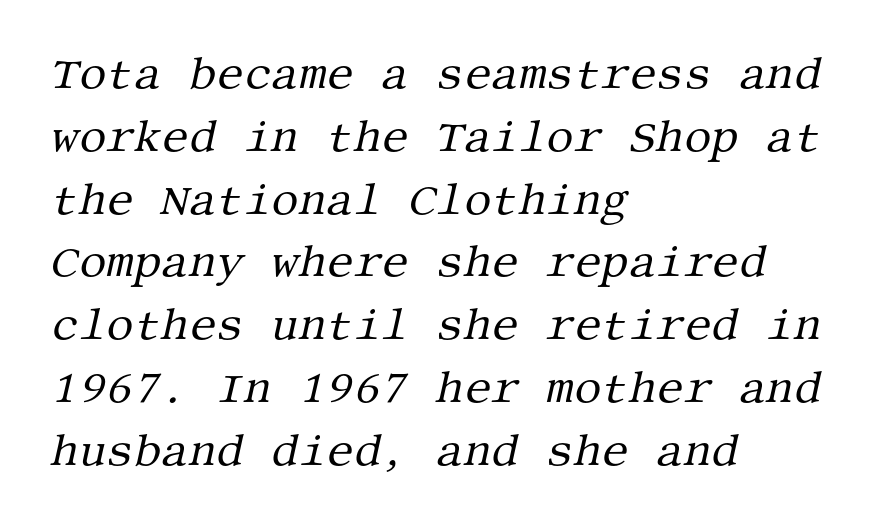
Q: Is the text bold? A: No.
Q: Is the text italic (slanted)? A: Yes, it leans right by about 13 degrees.
Q: Is the typeface a serif or a sans-serif typeface? A: Serif.
Q: Is the text underlined? A: No.
Q: How is the paragraph aligned? A: Left-aligned.
Q: Is the spacing between letters normal or unusually wide? A: Normal.
Q: Is the spacing between lines tight, normal or loose? A: Normal.
Q: Width (condensed, normal, or wide)? A: Normal.
Q: Stroke contrast? A: Medium.
Q: x-height? A: Large.
